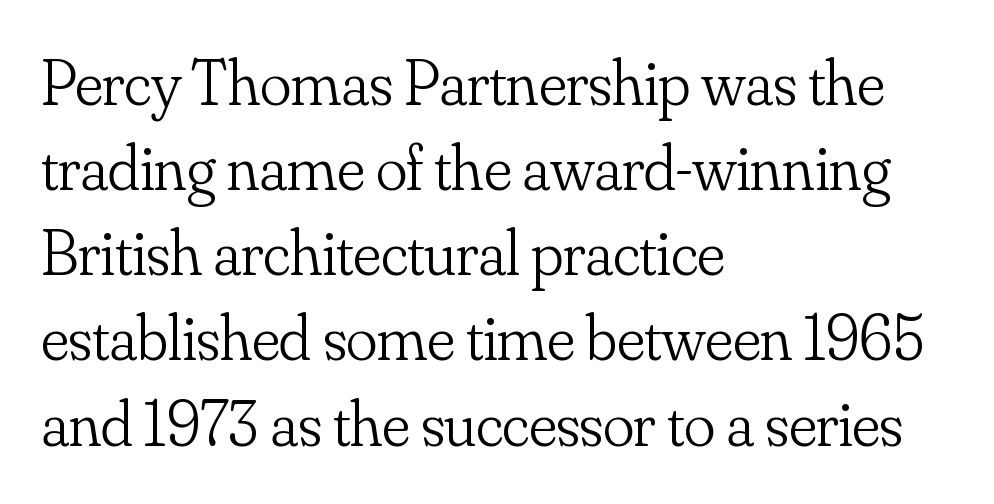
Every row of glyphs begins at an identical x-position on the left. No chunkiness to these letters — they're not bold. A bare baseline throughout the passage. Does the leading feel generous? No, just average. Varying glyph widths throughout — classic text-font behaviour.
